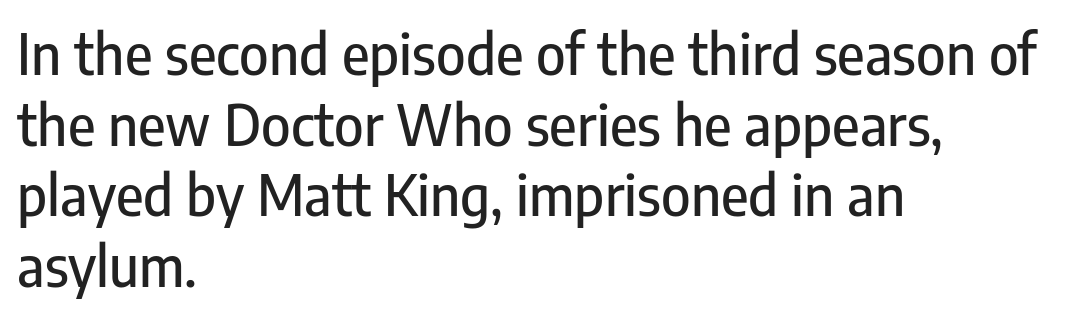
Q: Is the text italic (slanted)? A: No, it is upright.
Q: Is the typeface a serif or a sans-serif typeface? A: Sans-serif.
Q: Is the text underlined? A: No.
Q: How is the paragraph aligned? A: Left-aligned.
Q: Is the spacing between letters normal or unusually wide? A: Normal.
Q: Is the spacing between lines tight, normal or loose? A: Normal.
Q: Width (condensed, normal, or wide)? A: Condensed.
Q: Stroke contrast? A: Low.
Q: x-height? A: Medium.
Q: Monospaced? A: No.
